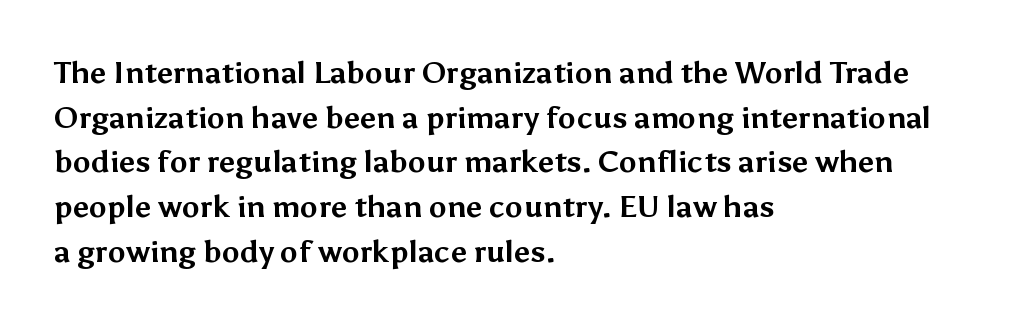
Notice how descenders clear the ascenders below comfortably — that's standard leading. Bare-footed words on every line. Characters follow at the spacing the type designer built in. The sample has been set heavy, in full bold.
